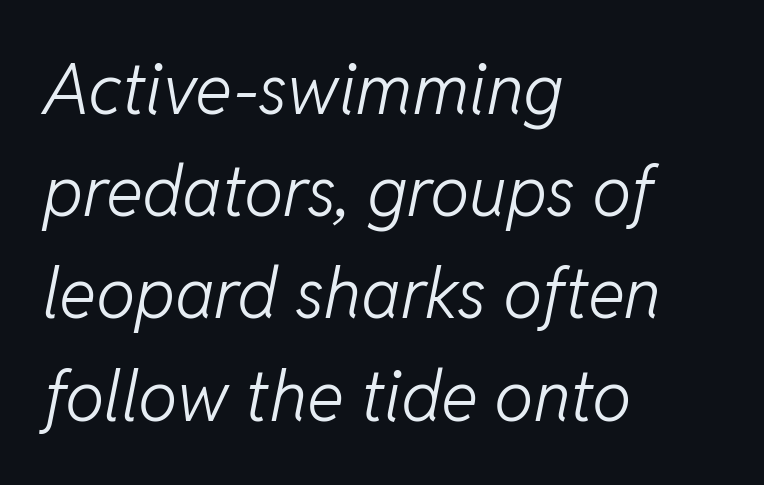
The image shows 70 px light type, italic (leaning right); set left-aligned, normal line spacing (1.46x), normal letter spacing, not underlined; low stroke contrast and a medium x-height.
